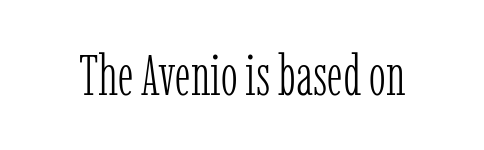
{"serif": "yes", "italic": "no", "bold": "no", "weight": "light", "width": "condensed", "stroke_contrast": "low", "x_height": "medium", "monospaced": "no", "underline": "no", "letter_spacing": "normal", "letter_spacing_em": 0.0, "glyph_px": 57}
